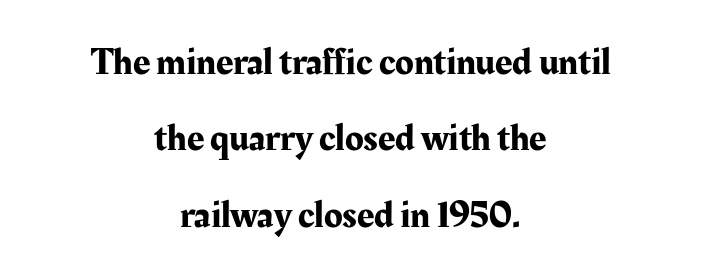
{"serif": "yes", "italic": "no", "width": "normal", "stroke_contrast": "medium", "x_height": "medium", "monospaced": "no", "underline": "no", "align": "center", "line_spacing": "loose", "line_spacing_ratio": 2.01, "letter_spacing": "normal", "letter_spacing_em": 0.0, "glyph_px": 38}
